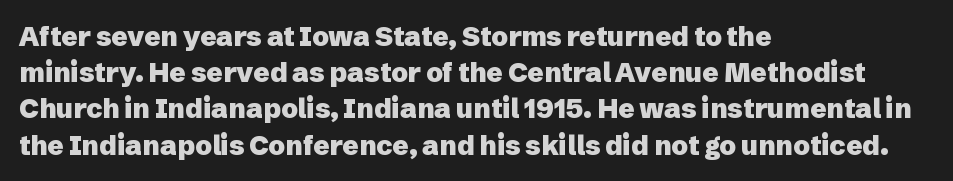
Q: Is the text bold? A: Yes.
Q: Is the text italic (slanted)? A: No, it is upright.
Q: Is the text underlined? A: No.
Q: How is the paragraph aligned? A: Left-aligned.
Q: Is the spacing between letters normal or unusually wide? A: Normal.
Q: Is the spacing between lines tight, normal or loose? A: Normal.
